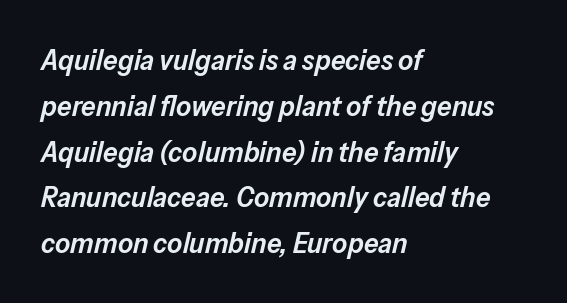
{"italic": "yes", "lean": "right", "slant_degrees": 13, "bold": "semi", "weight": "semibold", "width": "normal", "stroke_contrast": "low", "x_height": "medium", "monospaced": "no", "underline": "no", "align": "left", "line_spacing": "normal", "line_spacing_ratio": 1.58, "letter_spacing": "normal", "letter_spacing_em": 0.0, "glyph_px": 29}
